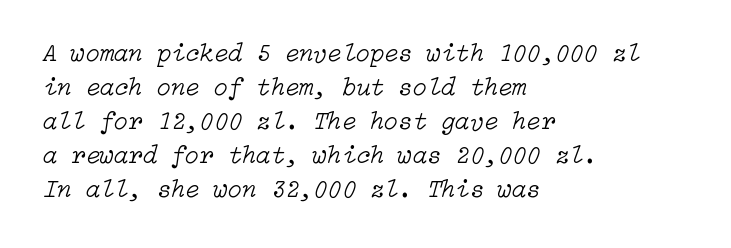
Q: Is the text bold? A: No.
Q: Is the text italic (slanted)? A: Yes, it leans right by about 15 degrees.
Q: Is the text underlined? A: No.
Q: How is the paragraph aligned? A: Left-aligned.
Q: Is the spacing between letters normal or unusually wide? A: Normal.
Q: Is the spacing between lines tight, normal or loose? A: Normal.
